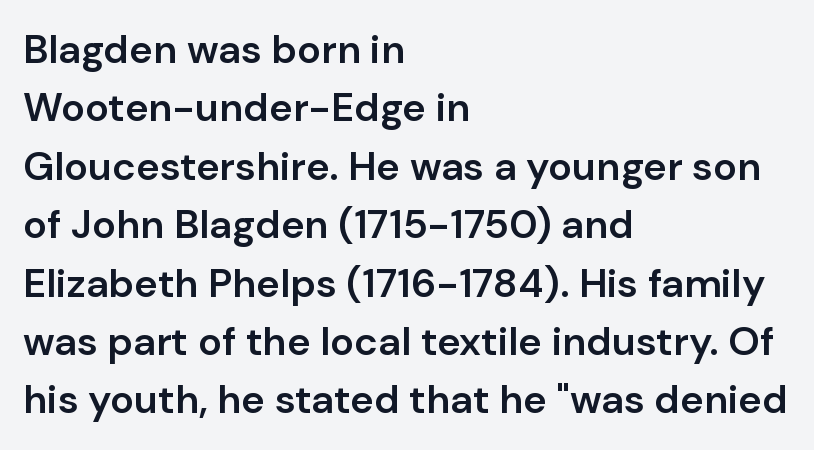
Q: Is the text bold? A: Semi-bold.
Q: Is the text italic (slanted)? A: No, it is upright.
Q: Is the typeface a serif or a sans-serif typeface? A: Sans-serif.
Q: Is the text underlined? A: No.
Q: How is the paragraph aligned? A: Left-aligned.
Q: Is the spacing between letters normal or unusually wide? A: Normal.
Q: Is the spacing between lines tight, normal or loose? A: Normal.
Q: Width (condensed, normal, or wide)? A: Normal.
Q: Stroke contrast? A: Low.
Q: x-height? A: Medium.
Q: Monospaced? A: No.
